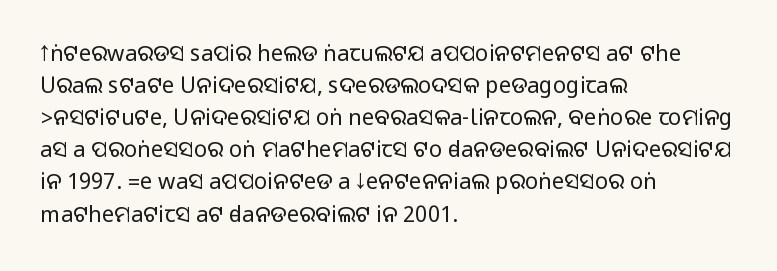
Q: Is the text italic (slanted)? A: No, it is upright.
Q: Is the text underlined? A: No.
Q: How is the paragraph aligned? A: Left-aligned.
Q: Is the spacing between letters normal or unusually wide? A: Normal.
Q: Is the spacing between lines tight, normal or loose? A: Normal.
